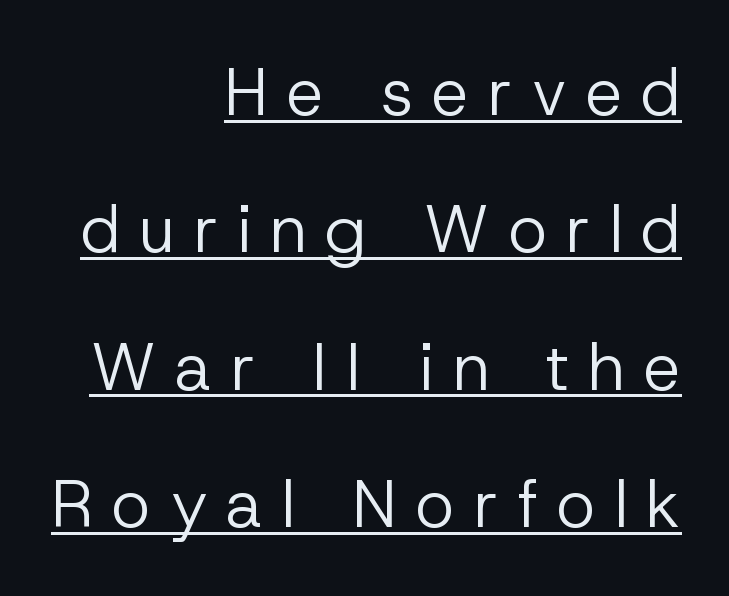
The line texture is sparse and dotted thanks to wide tracking. You could not count columns in this text — the font is proportionally spaced. You can tell it's not italic because the verticals are truly vertical. The string is rendered with underlining switched on. The lines are spread far apart with generous leading.
